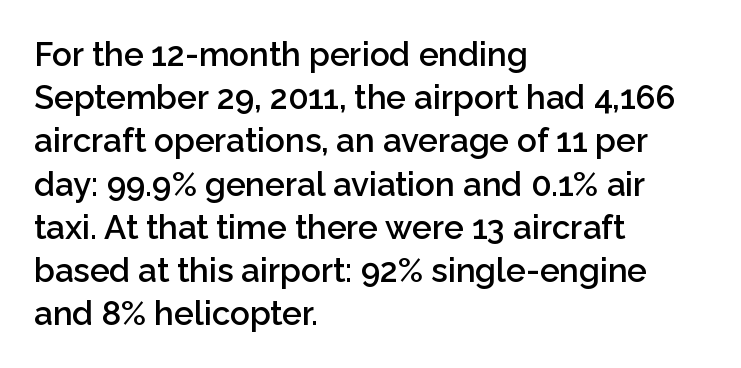
{"serif": "no", "italic": "no", "bold": "semi", "weight": "semibold", "width": "normal", "stroke_contrast": "low", "x_height": "medium", "monospaced": "no", "underline": "no", "align": "left", "line_spacing": "normal", "line_spacing_ratio": 1.31, "letter_spacing": "normal", "letter_spacing_em": 0.0, "glyph_px": 33}
